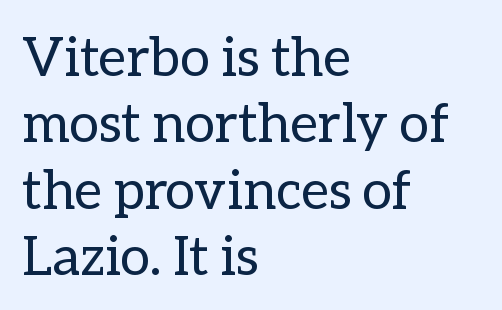
{"italic": "no", "bold": "no", "weight": "regular", "width": "normal", "stroke_contrast": "low", "x_height": "medium", "monospaced": "no", "underline": "no", "align": "left", "line_spacing_ratio": 1.23, "letter_spacing": "normal", "letter_spacing_em": 0.0, "glyph_px": 54}
